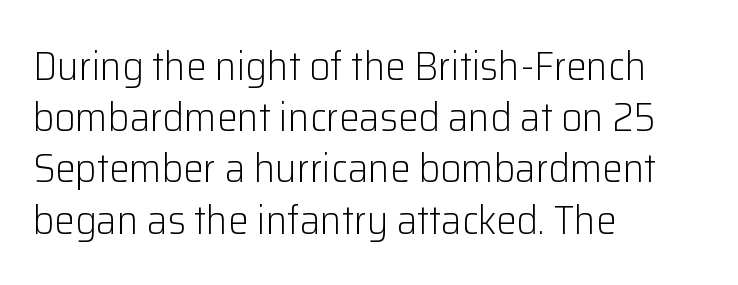
Q: Is the text bold? A: No.
Q: Is the text italic (slanted)? A: No, it is upright.
Q: Is the typeface a serif or a sans-serif typeface? A: Sans-serif.
Q: Is the text underlined? A: No.
Q: How is the paragraph aligned? A: Left-aligned.
Q: Is the spacing between letters normal or unusually wide? A: Normal.
Q: Is the spacing between lines tight, normal or loose? A: Normal.
Q: Width (condensed, normal, or wide)? A: Normal.
Q: Stroke contrast? A: Low.
Q: x-height? A: Medium.
Q: Monospaced? A: No.
